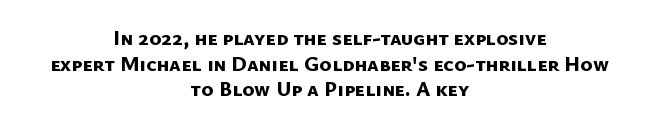
Q: Is the text bold? A: Yes.
Q: Is the text underlined? A: No.
Q: How is the paragraph aligned? A: Centered.
Q: Is the spacing between letters normal or unusually wide? A: Normal.
